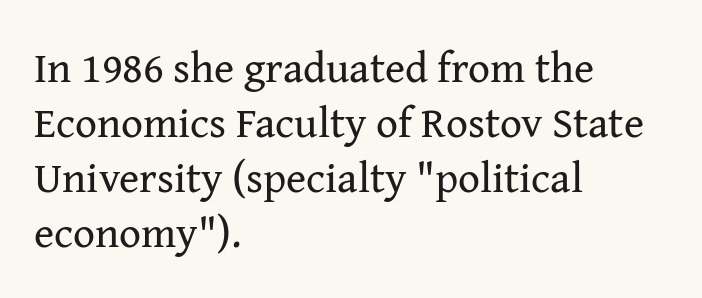
{"serif": "yes", "italic": "no", "bold": "no", "weight": "regular", "width": "normal", "stroke_contrast": "medium", "x_height": "medium", "monospaced": "no", "underline": "no", "align": "left", "line_spacing": "normal", "line_spacing_ratio": 1.28, "letter_spacing": "normal", "letter_spacing_em": 0.0, "glyph_px": 43}
